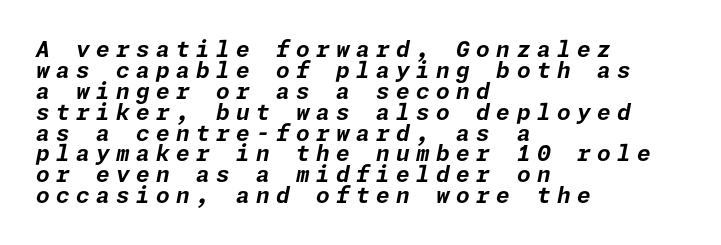
The image shows 22 px bold type, italic (leaning right); set left-aligned, tight line spacing (0.95x), unusually wide letter spacing (+0.29 em), not underlined.
